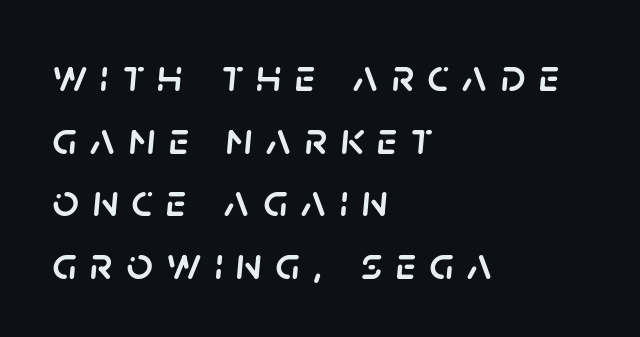
Q: Is the text italic (slanted)? A: Yes, it leans right by about 5 degrees.
Q: Is the text underlined? A: No.
Q: How is the paragraph aligned? A: Left-aligned.
Q: Is the spacing between letters normal or unusually wide? A: Unusually wide.
Q: Is the spacing between lines tight, normal or loose? A: Normal.
Q: Width (condensed, normal, or wide)? A: Normal.
Q: Stroke contrast? A: Low.
Q: x-height? A: Large.
Q: Monospaced? A: No.
